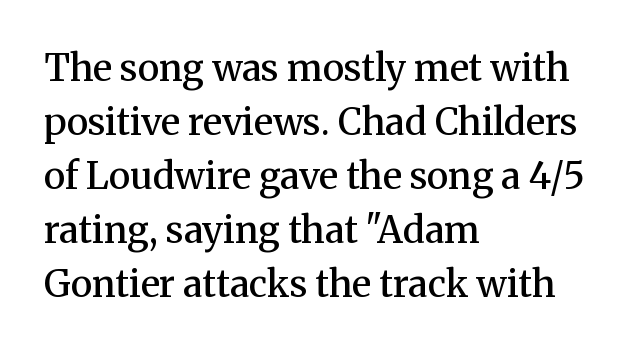
The image shows 37 px semibold serif type, upright; set left-aligned, normal line spacing (1.46x), normal letter spacing, not underlined; medium stroke contrast and a medium x-height.
